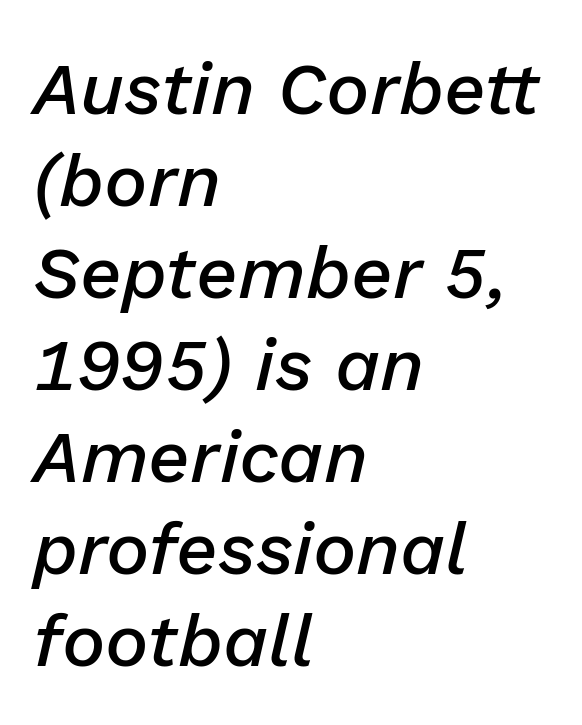
{"italic": "yes", "lean": "right", "slant_degrees": 13, "bold": "semi", "weight": "semibold", "width": "normal", "stroke_contrast": "low", "x_height": "medium", "monospaced": "no", "underline": "no", "align": "left", "line_spacing": "normal", "line_spacing_ratio": 1.26, "letter_spacing": "normal", "letter_spacing_em": 0.0, "glyph_px": 73}
